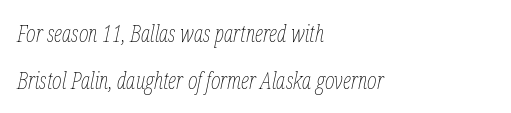
{"italic": "yes", "lean": "right", "slant_degrees": 12, "bold": "no", "underline": "no", "align": "left", "line_spacing": "loose", "line_spacing_ratio": 2.04, "letter_spacing": "normal", "letter_spacing_em": 0.0, "glyph_px": 23}
